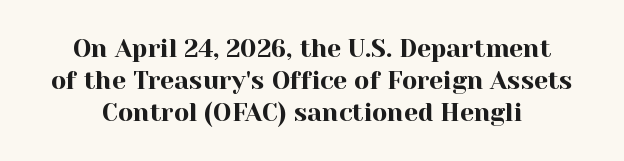
Q: Is the text italic (slanted)? A: No, it is upright.
Q: Is the text underlined? A: No.
Q: Is the spacing between letters normal or unusually wide? A: Normal.
Q: Is the spacing between lines tight, normal or loose? A: Normal.
